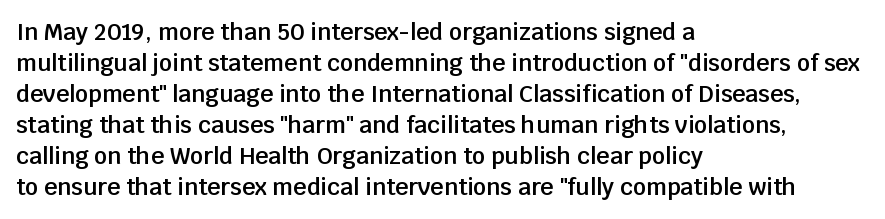
A bare baseline throughout the passage. The gaps between neighbouring characters are ordinary and unremarkable. These lines were composed using upright roman letters. Honestly, the row spacing looks completely unremarkable. In terms of weight, the rendering is demibold, just under bold. The typesetter chose a ragged-right arrangement here.
